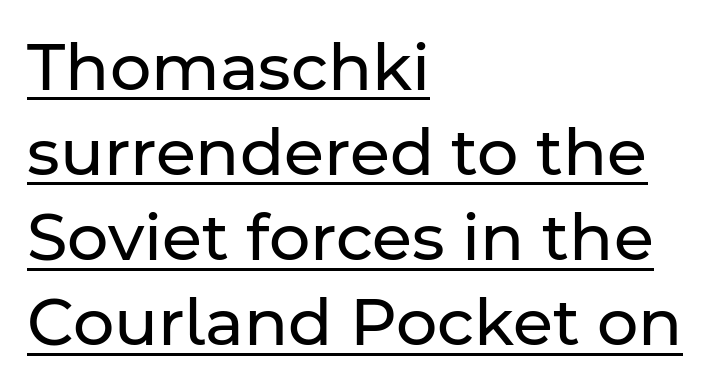
{"serif": "no", "italic": "no", "bold": "no", "weight": "regular", "width": "normal", "stroke_contrast": "low", "x_height": "medium", "monospaced": "no", "underline": "yes", "align": "left", "line_spacing": "normal", "line_spacing_ratio": 1.31, "letter_spacing": "normal", "letter_spacing_em": 0.0, "glyph_px": 65}
